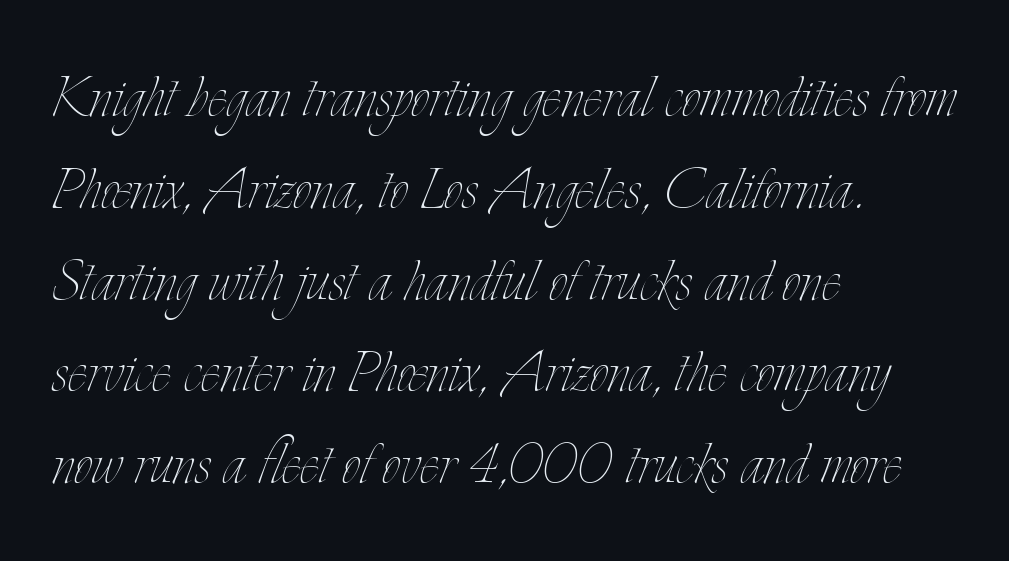
{"bold": "no", "weight": "thin", "width": "condensed", "stroke_contrast": "low", "x_height": "small", "monospaced": "no", "underline": "no", "align": "left", "line_spacing_ratio": 1.24, "letter_spacing": "normal", "letter_spacing_em": 0.0, "glyph_px": 74}
